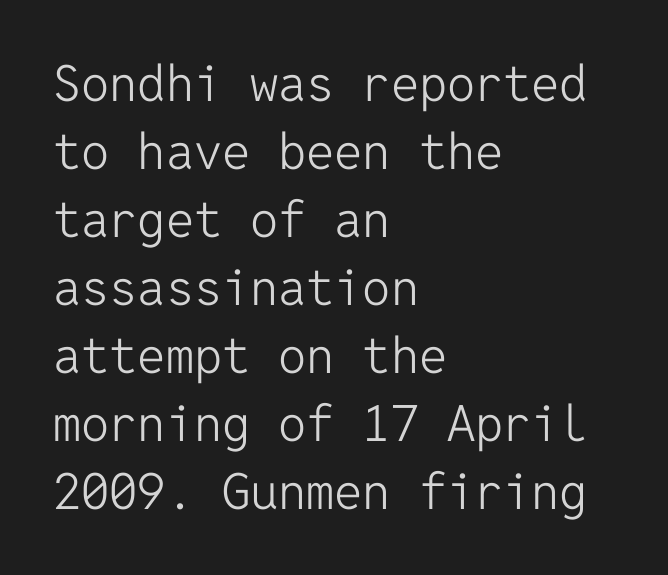
The image shows 50 px light sans-serif type, upright, monospaced; set left-aligned, normal line spacing (1.36x), normal letter spacing, not underlined; low stroke contrast and a medium x-height.
